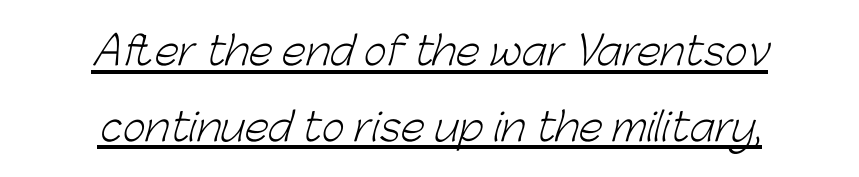
Q: Is the text bold? A: No.
Q: Is the typeface a serif or a sans-serif typeface? A: Sans-serif.
Q: Is the text underlined? A: Yes.
Q: How is the paragraph aligned? A: Centered.
Q: Is the spacing between letters normal or unusually wide? A: Normal.
Q: Is the spacing between lines tight, normal or loose? A: Loose.
Q: Width (condensed, normal, or wide)? A: Normal.
Q: Stroke contrast? A: Low.
Q: x-height? A: Medium.
Q: Monospaced? A: No.
